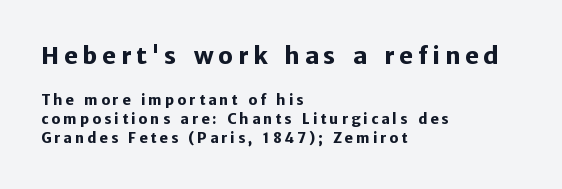
The image shows 23 px bold type, upright; set left-aligned, normal line spacing (1.37x), unusually wide letter spacing (+0.21 em), not underlined; the first (top) block is 1.64x larger.
